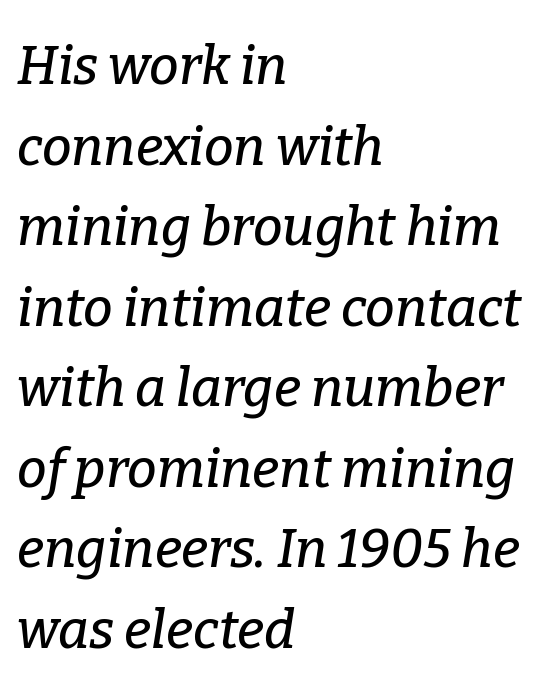
Tracking value appears to be zero — textbook default spacing. Vertical spacing — default. Spacing verdict: proportional, widths tailored to each character. The words here are not underlined.
